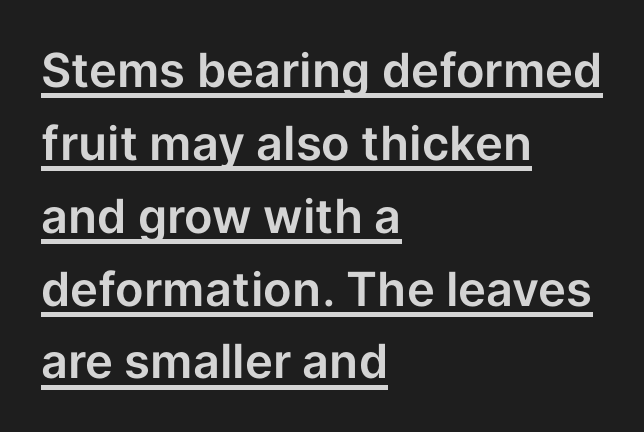
The image shows 47 px sans-serif type, upright; set left-aligned, normal line spacing (1.55x), normal letter spacing, underlined; low stroke contrast and a medium x-height.
